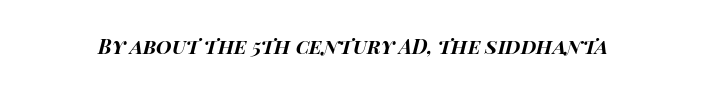
The image shows 20 px bold type, italic (leaning right); set normal letter spacing, not underlined.
